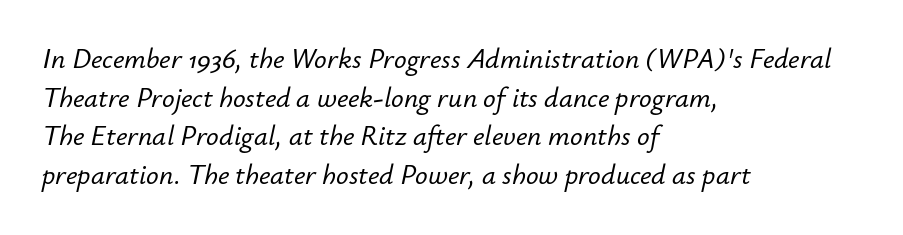
The image shows 28 px text type, italic (leaning right); set left-aligned, normal line spacing (1.38x), normal letter spacing, not underlined; low stroke contrast and a small x-height.
